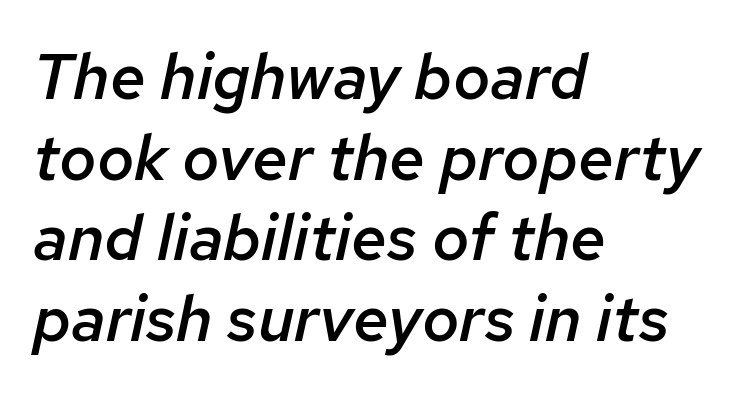
In terms of letterspacing, this is plain default setting. In terms of leading, this rendering sits right in the middle. Reading down the block, your eye returns to a fixed left position each line. Typographic density is moderately raised because the face is semibold. Descenders are the only things crossing below the line. The lettering tilts uniformly, giving the passage an italic look.
